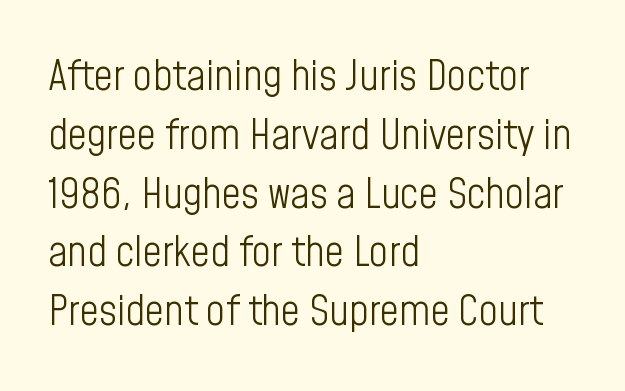
A typesetter would call this proportional, since set widths differ per character. The rendering keeps characters at their native spacing. Horizontal alignment here is leftward, the default for most running prose. Rows of type keep a routine distance in the vertical direction. The axis of the letterforms is exactly vertical. The face looks like a standard text weight, possibly lighter.
